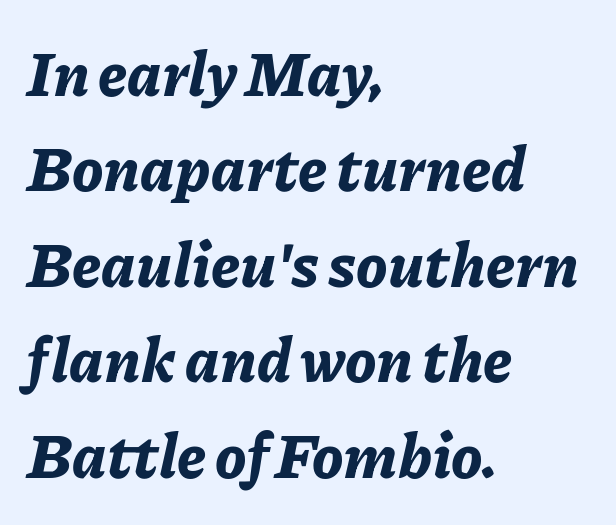
The leading is moderate, giving the passage an even texture. The rag falls on the right side of this text block. Lines of text with bare space underneath. The typography opts for an oblique posture over an upright one. Look at the stroke-to-counter ratio: heavy, a bold.
